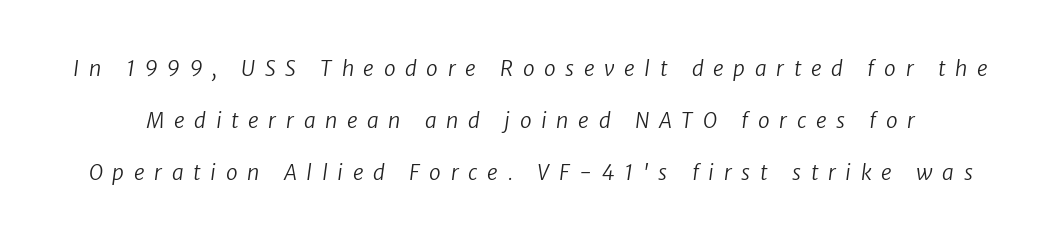
{"bold": "no", "underline": "no", "line_spacing": "loose", "line_spacing_ratio": 2.48, "letter_spacing": "wide", "letter_spacing_em": 0.46, "glyph_px": 21}
